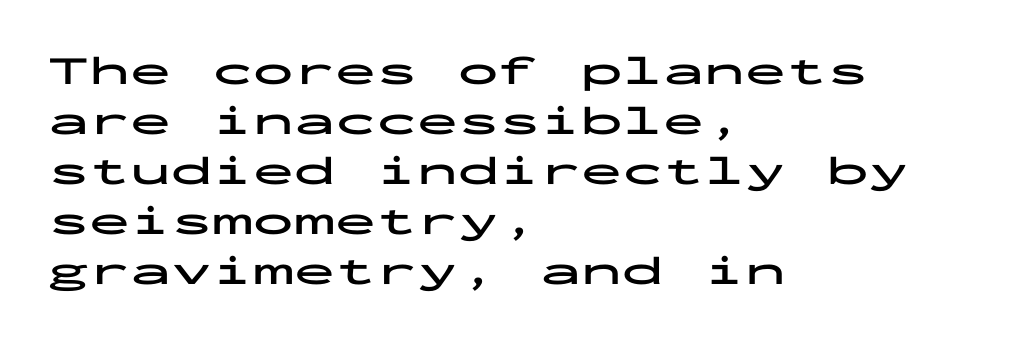
{"serif": "no", "italic": "no", "bold": "yes", "weight": "bold", "width": "wide", "stroke_contrast": "low", "x_height": "medium", "monospaced": "yes", "underline": "no", "align": "left", "line_spacing_ratio": 1.22, "letter_spacing": "normal", "letter_spacing_em": 0.0, "glyph_px": 41}
